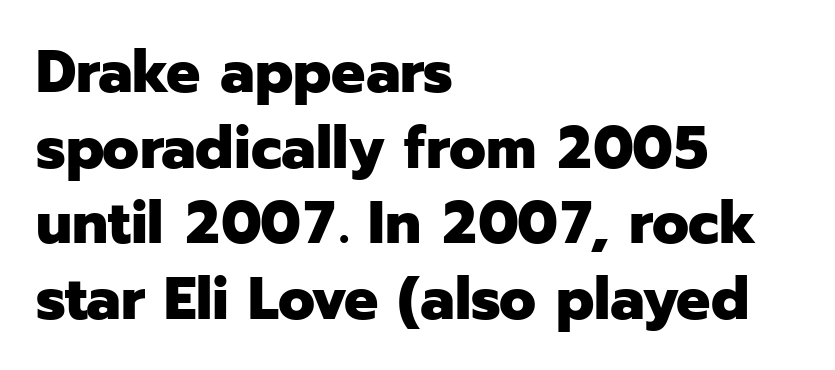
Q: Is the text bold? A: Yes.
Q: Is the text italic (slanted)? A: No, it is upright.
Q: Is the typeface a serif or a sans-serif typeface? A: Sans-serif.
Q: Is the text underlined? A: No.
Q: How is the paragraph aligned? A: Left-aligned.
Q: Is the spacing between letters normal or unusually wide? A: Normal.
Q: Is the spacing between lines tight, normal or loose? A: Normal.
Q: Width (condensed, normal, or wide)? A: Normal.
Q: Stroke contrast? A: Low.
Q: x-height? A: Medium.
Q: Monospaced? A: No.
